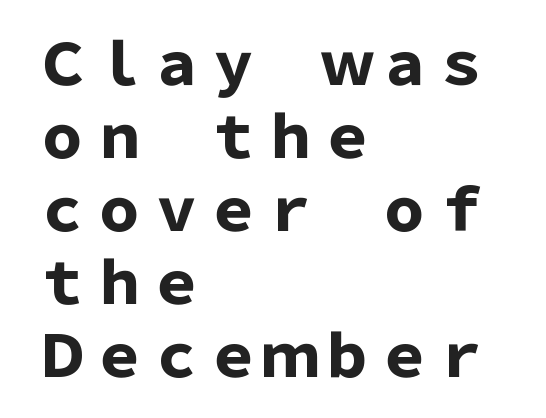
{"serif": "no", "italic": "no", "bold": "yes", "weight": "heavy", "width": "normal", "stroke_contrast": "low", "x_height": "medium", "monospaced": "no", "underline": "no", "align": "left", "line_spacing": "normal", "line_spacing_ratio": 1.28, "letter_spacing": "normal", "letter_spacing_em": 0.0, "glyph_px": 57}
